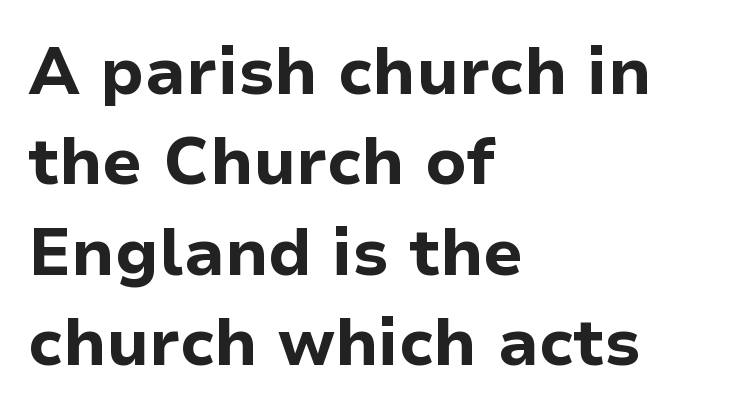
{"serif": "no", "italic": "no", "bold": "yes", "weight": "bold", "width": "normal", "stroke_contrast": "low", "x_height": "medium", "monospaced": "no", "underline": "no", "align": "left", "line_spacing": "normal", "line_spacing_ratio": 1.39, "letter_spacing": "normal", "letter_spacing_em": 0.0, "glyph_px": 65}
